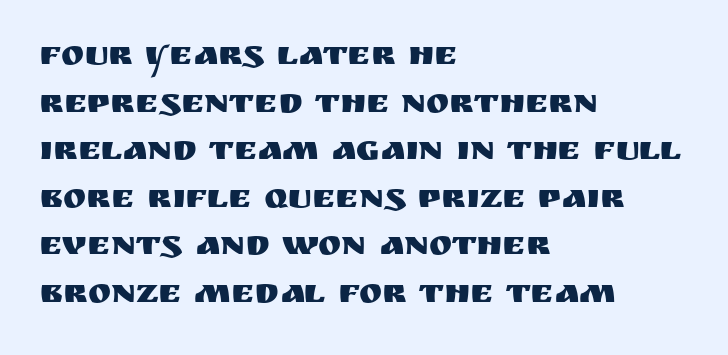
The image shows 35 px sans-serif type, upright; set left-aligned, normal line spacing (1.36x), normal letter spacing, not underlined; medium stroke contrast and a large x-height.
